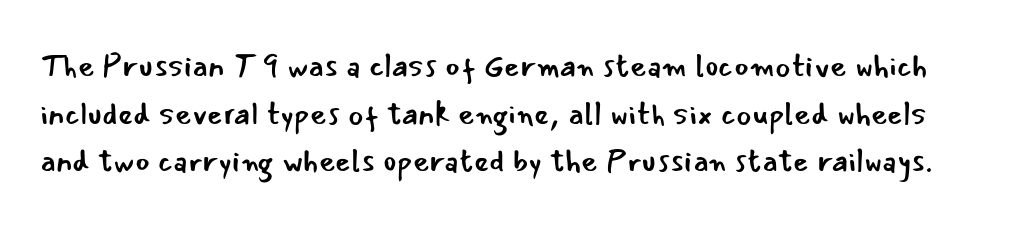
{"serif": "no", "italic": "no", "bold": "no", "weight": "regular", "width": "normal", "stroke_contrast": "low", "x_height": "small", "monospaced": "no", "underline": "no", "line_spacing": "normal", "line_spacing_ratio": 1.49, "letter_spacing": "normal", "letter_spacing_em": 0.0, "glyph_px": 32}
